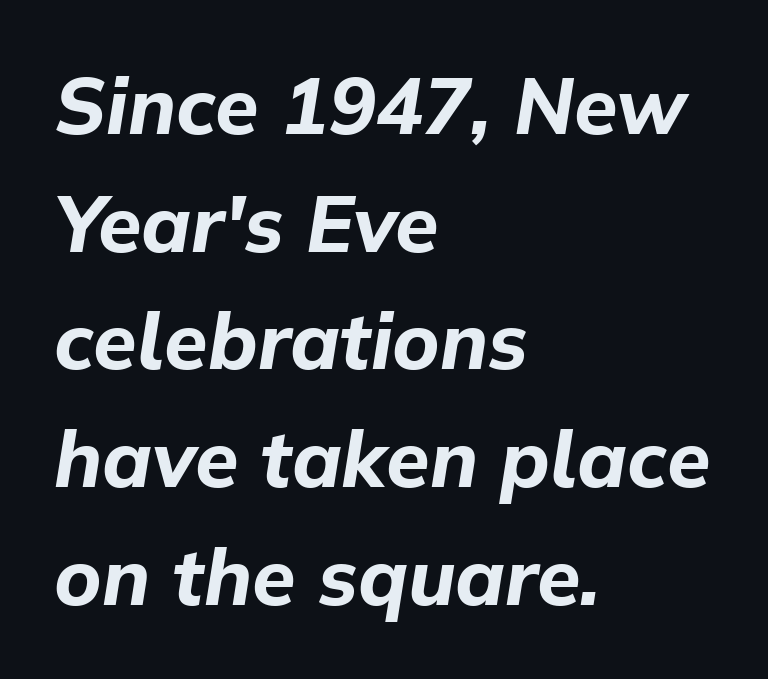
Q: Is the text bold? A: Yes.
Q: Is the text italic (slanted)? A: Yes, it leans right by about 9 degrees.
Q: Is the text underlined? A: No.
Q: How is the paragraph aligned? A: Left-aligned.
Q: Is the spacing between letters normal or unusually wide? A: Normal.
Q: Is the spacing between lines tight, normal or loose? A: Normal.
Q: Width (condensed, normal, or wide)? A: Normal.
Q: Stroke contrast? A: Low.
Q: x-height? A: Medium.
Q: Monospaced? A: No.
